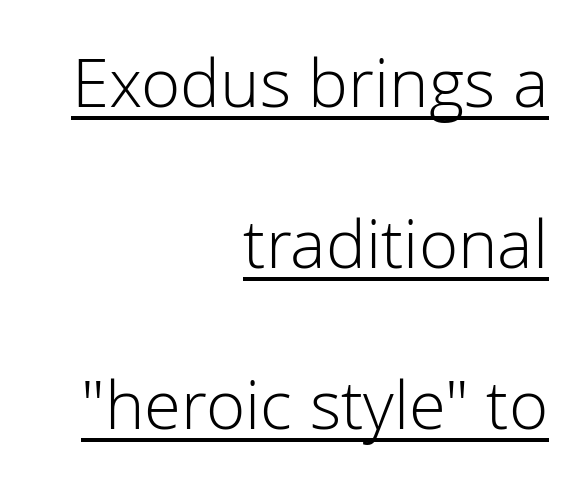
The image shows 67 px light sans-serif type, upright; set right-aligned, loose line spacing (2.4x), normal letter spacing, underlined; low stroke contrast and a medium x-height.
